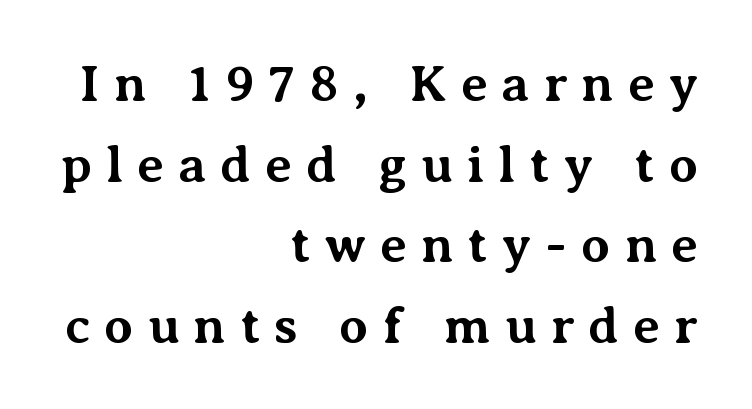
The image shows 52 px bold serif type, upright; set right-aligned, normal line spacing (1.55x), unusually wide letter spacing (+0.27 em), not underlined; medium stroke contrast and a medium x-height.
